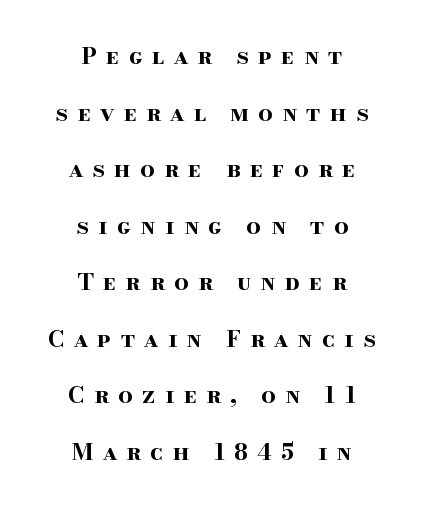
{"italic": "no", "bold": "yes", "underline": "no", "align": "center", "line_spacing": "loose", "line_spacing_ratio": 2.46, "letter_spacing": "wide", "letter_spacing_em": 0.4, "glyph_px": 23}
